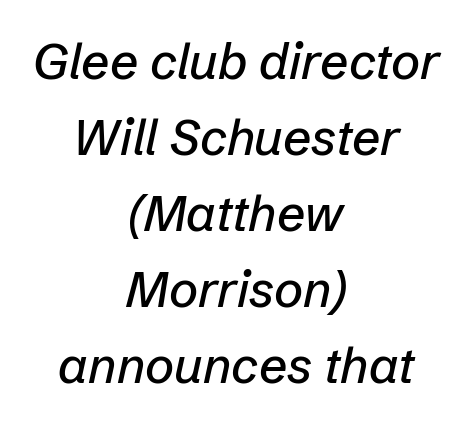
{"italic": "yes", "lean": "right", "slant_degrees": 12, "width": "normal", "stroke_contrast": "low", "x_height": "medium", "monospaced": "no", "underline": "no", "align": "center", "line_spacing": "normal", "line_spacing_ratio": 1.52, "letter_spacing": "normal", "letter_spacing_em": 0.0, "glyph_px": 50}
